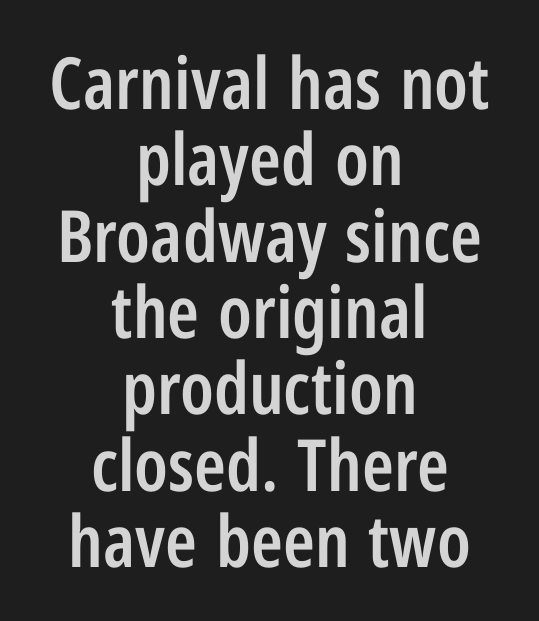
{"serif": "no", "italic": "no", "bold": "semi", "weight": "semibold", "width": "condensed", "stroke_contrast": "low", "x_height": "medium", "monospaced": "no", "underline": "no", "align": "center", "line_spacing": "tight", "line_spacing_ratio": 1.06, "letter_spacing": "normal", "letter_spacing_em": 0.0, "glyph_px": 72}
